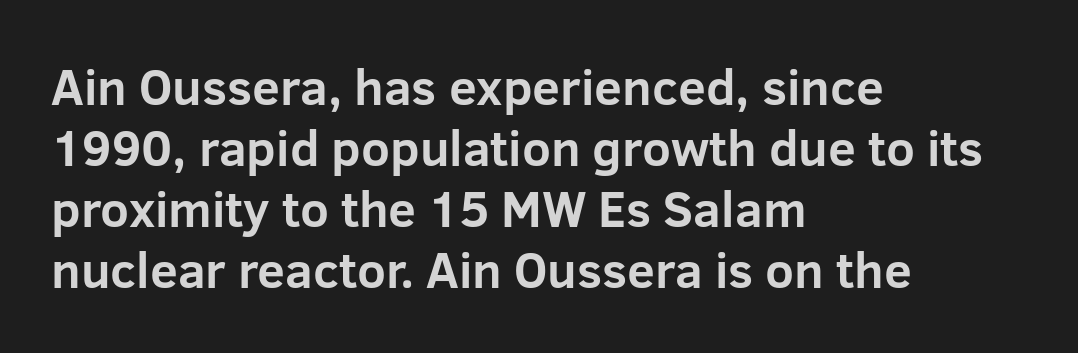
{"serif": "no", "italic": "no", "bold": "yes", "weight": "bold", "width": "normal", "stroke_contrast": "low", "x_height": "medium", "monospaced": "no", "underline": "no", "align": "left", "line_spacing_ratio": 1.22, "letter_spacing": "normal", "letter_spacing_em": 0.0, "glyph_px": 50}
